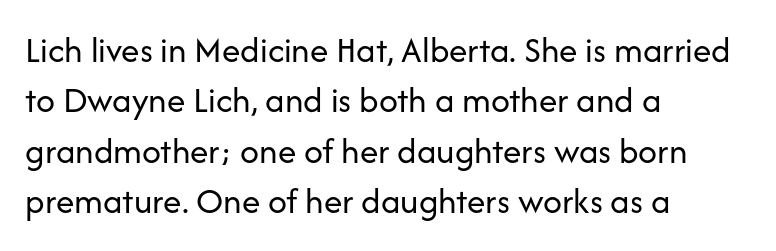
Inter-character spacing is left at the font's built-in metrics. Note: no serifs on the glyphs. Unbolded letterforms with no extra heft. The rendering uses natural spacing where letterforms have individual widths.
